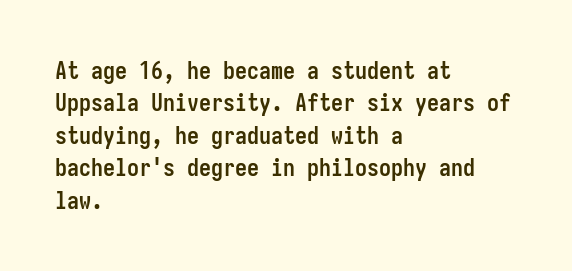
The image shows 24 px bold type, upright; set left-aligned, normal line spacing (1.35x), normal letter spacing, not underlined.
